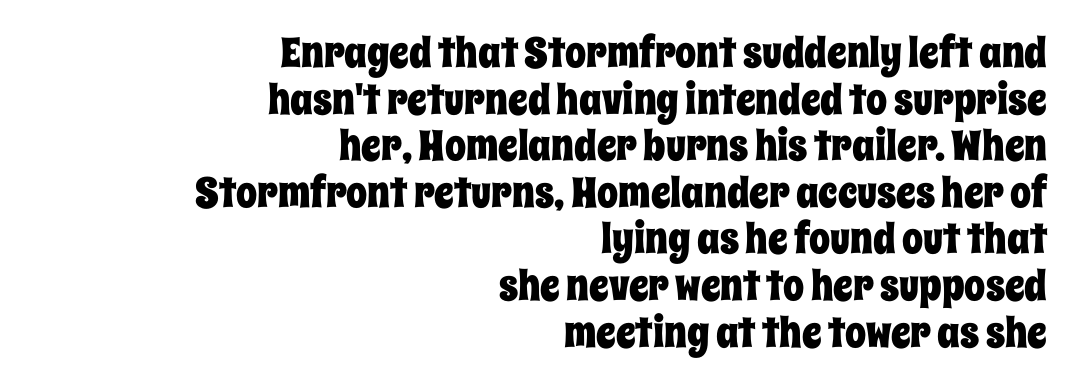
{"italic": "no", "width": "condensed", "stroke_contrast": "low", "x_height": "large", "monospaced": "no", "underline": "no", "align": "right", "line_spacing": "tight", "line_spacing_ratio": 1.11, "letter_spacing": "normal", "letter_spacing_em": 0.0, "glyph_px": 42}
